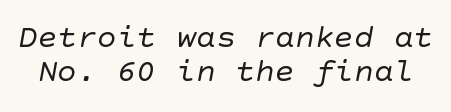
The image shows 33 px regular-weight sans-serif type; set tight line spacing (1.02x), normal letter spacing, not underlined; low stroke contrast and a large x-height.
